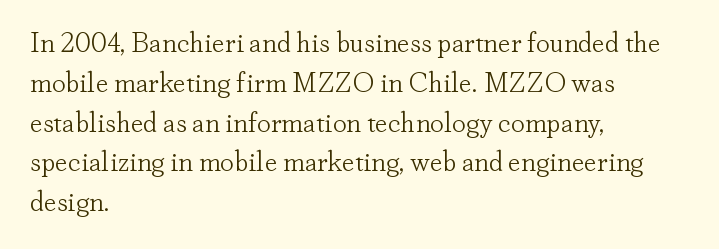
Q: Is the text bold? A: No.
Q: Is the text italic (slanted)? A: No, it is upright.
Q: Is the typeface a serif or a sans-serif typeface? A: Serif.
Q: Is the text underlined? A: No.
Q: How is the paragraph aligned? A: Left-aligned.
Q: Is the spacing between letters normal or unusually wide? A: Normal.
Q: Is the spacing between lines tight, normal or loose? A: Normal.
Q: Width (condensed, normal, or wide)? A: Normal.
Q: Stroke contrast? A: Low.
Q: x-height? A: Small.
Q: Monospaced? A: No.
